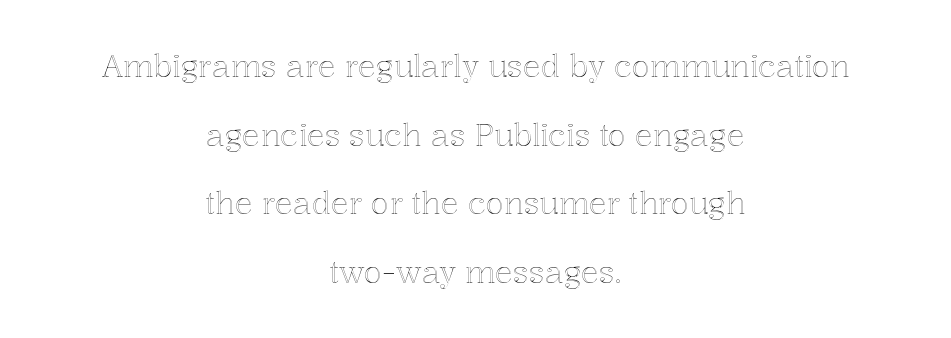
The image shows 30 px text type, upright; set centered, loose line spacing (2.29x), normal letter spacing, not underlined; a medium x-height.
